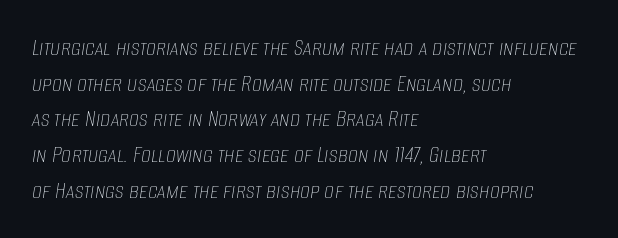
Q: Is the text bold? A: No.
Q: Is the text italic (slanted)? A: Yes, it leans right by about 8 degrees.
Q: Is the text underlined? A: No.
Q: How is the paragraph aligned? A: Left-aligned.
Q: Is the spacing between letters normal or unusually wide? A: Normal.
Q: Is the spacing between lines tight, normal or loose? A: Normal.
